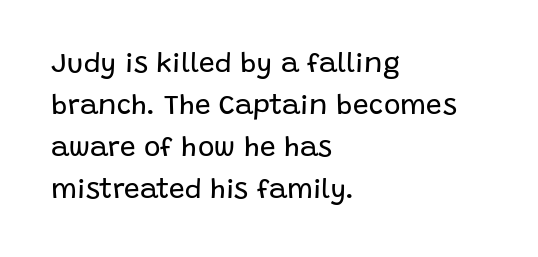
{"serif": "no", "italic": "no", "bold": "no", "weight": "regular", "width": "normal", "stroke_contrast": "low", "x_height": "large", "monospaced": "no", "underline": "no", "align": "left", "line_spacing": "normal", "line_spacing_ratio": 1.5, "letter_spacing": "normal", "letter_spacing_em": 0.0, "glyph_px": 28}
